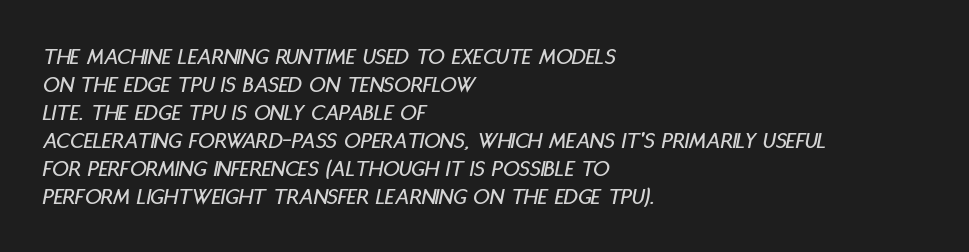
{"italic": "yes", "lean": "right", "slant_degrees": 11, "underline": "no", "align": "left", "line_spacing_ratio": 1.22, "letter_spacing": "normal", "letter_spacing_em": 0.0, "glyph_px": 23}
